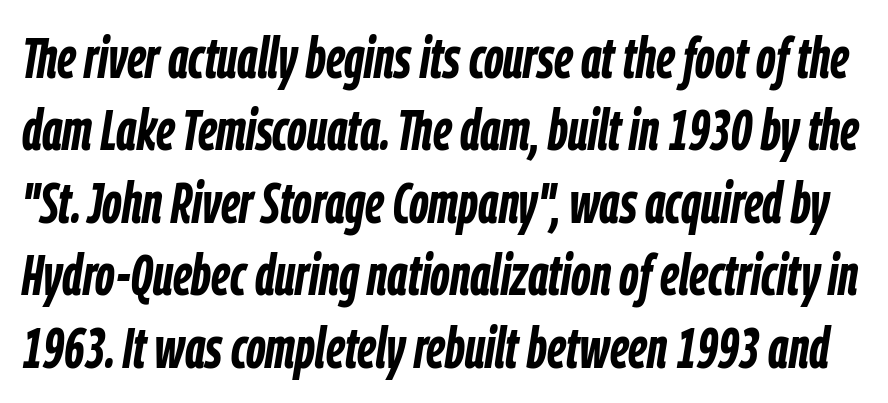
The image shows 57 px semibold, condensed type, italic (leaning right); set normal line spacing (1.27x), normal letter spacing, not underlined; low stroke contrast and a medium x-height.
